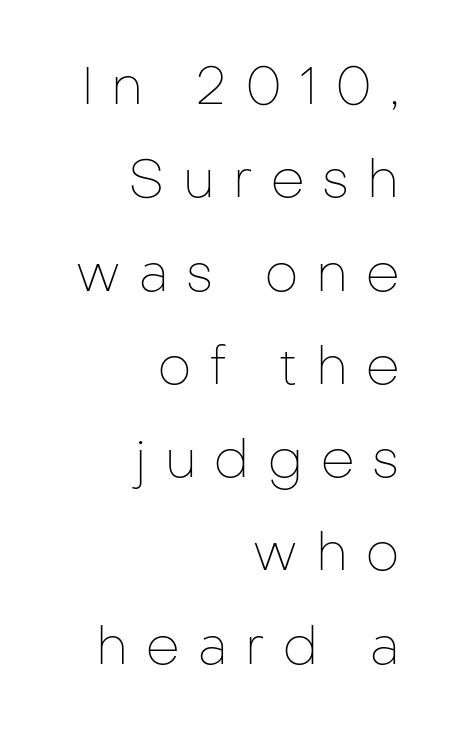
Q: Is the text bold? A: No.
Q: Is the text italic (slanted)? A: No, it is upright.
Q: Is the typeface a serif or a sans-serif typeface? A: Sans-serif.
Q: Is the text underlined? A: No.
Q: How is the paragraph aligned? A: Right-aligned.
Q: Is the spacing between letters normal or unusually wide? A: Unusually wide.
Q: Width (condensed, normal, or wide)? A: Normal.
Q: Stroke contrast? A: Low.
Q: x-height? A: Medium.
Q: Monospaced? A: No.
